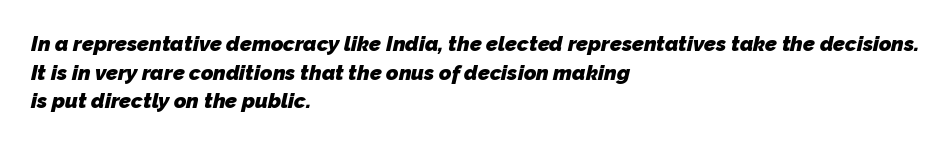
Q: Is the text bold? A: Yes.
Q: Is the text underlined? A: No.
Q: How is the paragraph aligned? A: Left-aligned.
Q: Is the spacing between letters normal or unusually wide? A: Normal.
Q: Is the spacing between lines tight, normal or loose? A: Normal.
